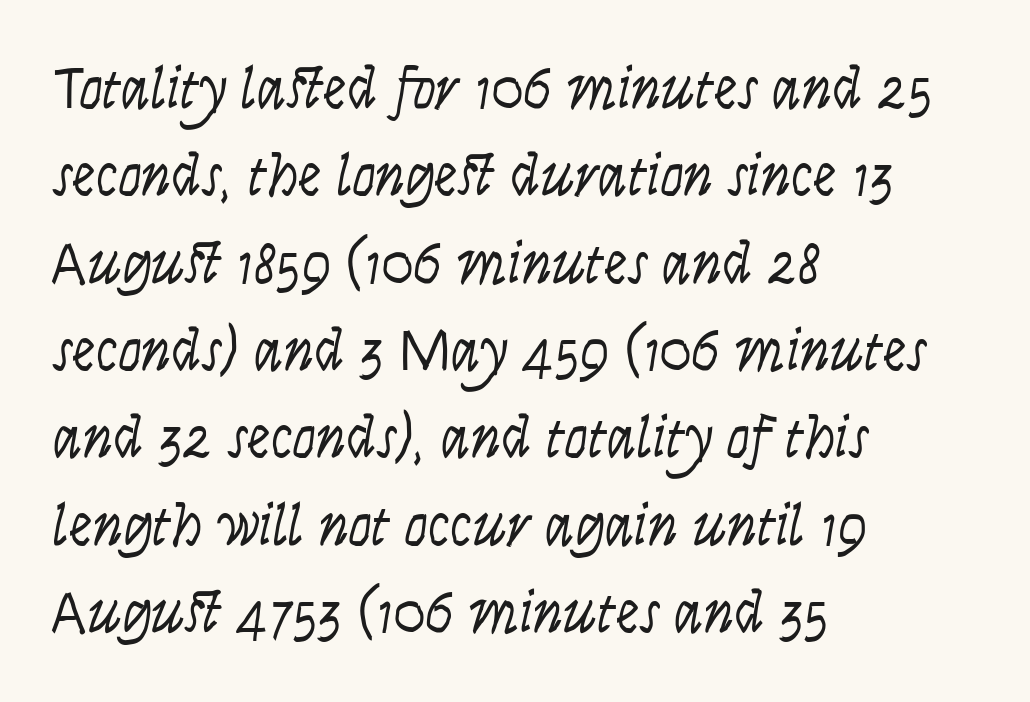
An italicized treatment has been applied to the whole sample. The setting favours the left margin, as ordinary paragraphs usually do. Reading down the column, the eye jumps a familiar distance to each next line. The line texture is even and compact thanks to regular tracking. The rendering uses natural spacing where letterforms have individual widths. Bold? No — there's no thickening of the strokes.
